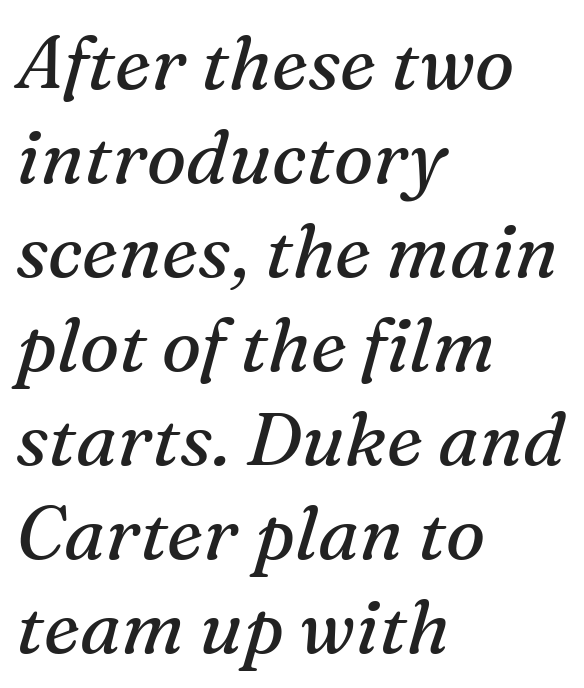
The letters advance in unequal steps, a hallmark of proportional type. Descender tails drop into unmarked territory. The passage shown is not bold in any degree. Slanted lettering throughout. Tracking here is standard; glyphs follow each other at the usual distance.
